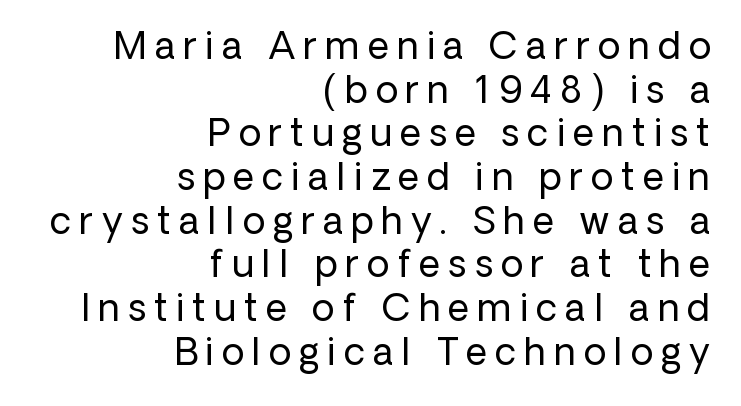
Q: Is the text bold? A: No.
Q: Is the text italic (slanted)? A: No, it is upright.
Q: Is the typeface a serif or a sans-serif typeface? A: Sans-serif.
Q: Is the text underlined? A: No.
Q: How is the paragraph aligned? A: Right-aligned.
Q: Is the spacing between letters normal or unusually wide? A: Unusually wide.
Q: Width (condensed, normal, or wide)? A: Normal.
Q: Stroke contrast? A: Low.
Q: x-height? A: Medium.
Q: Monospaced? A: No.
